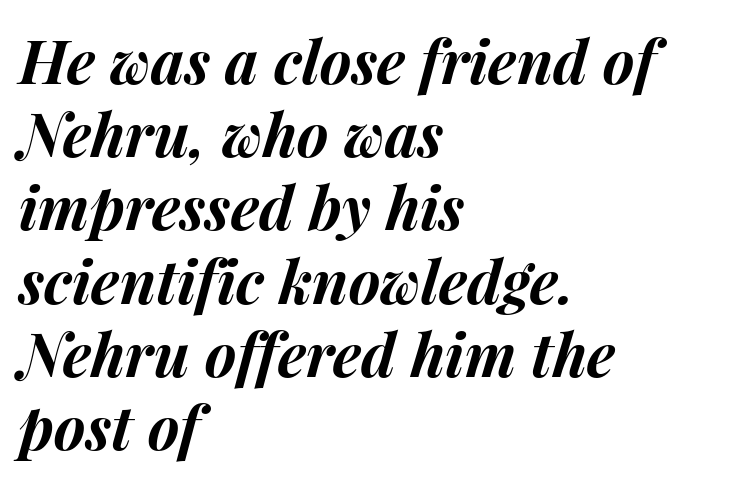
What weight is shown? A full bold with thick strokes. The area under the type is left untouched. Varying glyph widths throughout — classic text-font behaviour. The specimen reads as italic at a glance.
